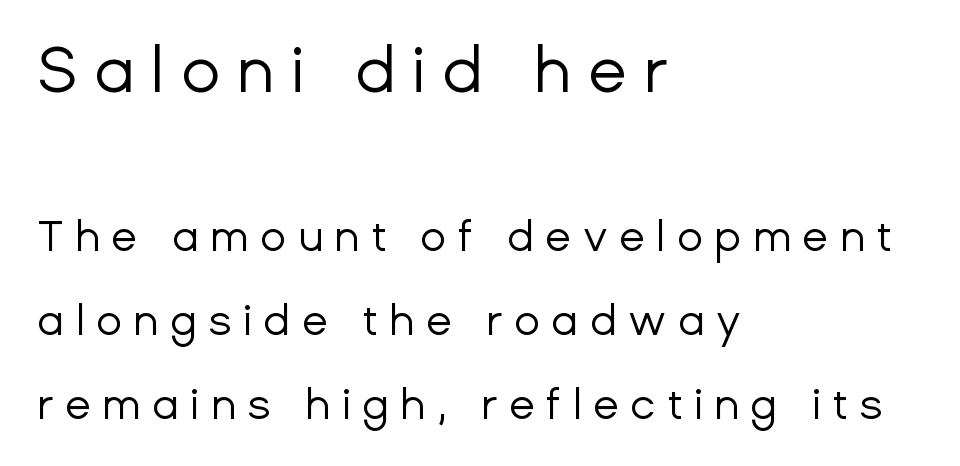
Q: Is the text bold? A: No.
Q: Is the text italic (slanted)? A: No, it is upright.
Q: Is the typeface a serif or a sans-serif typeface? A: Sans-serif.
Q: Is the text underlined? A: No.
Q: How is the paragraph aligned? A: Left-aligned.
Q: Is the spacing between letters normal or unusually wide? A: Unusually wide.
Q: Is the spacing between lines tight, normal or loose? A: Loose.
Q: Which block of text is set in a larger size, the first (top) or the second (bottom)? A: The first (top) one.
Q: Width (condensed, normal, or wide)? A: Normal.
Q: Stroke contrast? A: Low.
Q: x-height? A: Medium.
Q: Monospaced? A: No.
